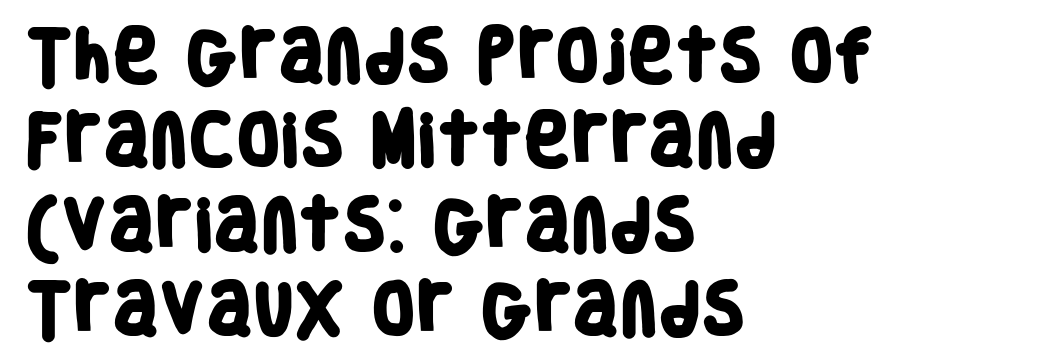
{"serif": "no", "bold": "yes", "weight": "heavy", "width": "condensed", "stroke_contrast": "low", "x_height": "large", "monospaced": "no", "underline": "no", "align": "left", "line_spacing": "normal", "line_spacing_ratio": 1.48, "letter_spacing": "normal", "letter_spacing_em": 0.0, "glyph_px": 57}
